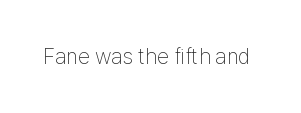
The space directly below the letters is spotless. Quick note: not italic, upright. The line texture is even and compact thanks to regular tracking. These glyphs show unthickened strokes, regular width or finer.
